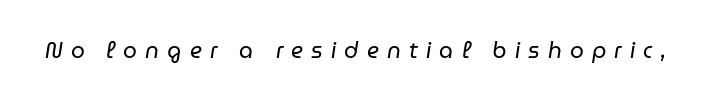
No chunkiness to these letters — they're not bold. Check under the words: just untouched page. In terms of letterspacing, this is a distinctly airy, spread setting. In terms of posture, this sample is oblique.
